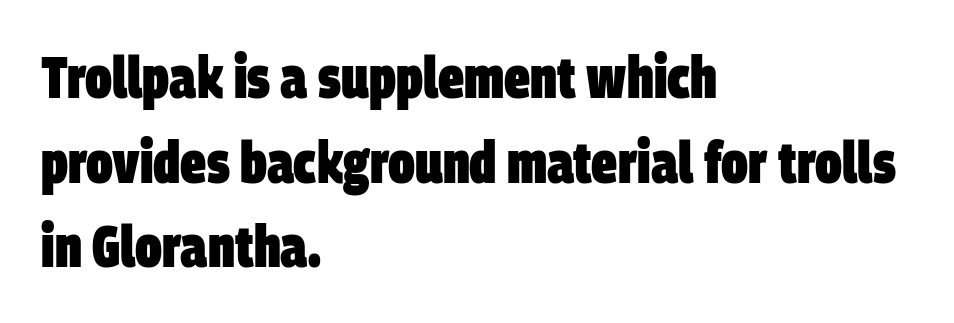
Q: Is the text bold? A: Yes.
Q: Is the typeface a serif or a sans-serif typeface? A: Sans-serif.
Q: Is the text underlined? A: No.
Q: How is the paragraph aligned? A: Left-aligned.
Q: Is the spacing between letters normal or unusually wide? A: Normal.
Q: Is the spacing between lines tight, normal or loose? A: Normal.
Q: Width (condensed, normal, or wide)? A: Condensed.
Q: Stroke contrast? A: Low.
Q: x-height? A: Large.
Q: Monospaced? A: No.
